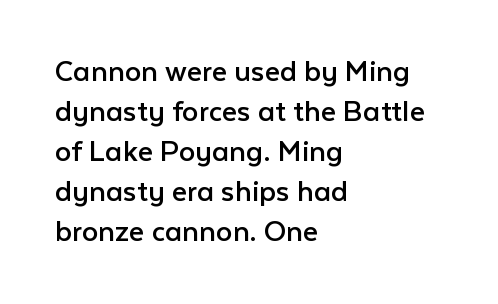
{"serif": "no", "italic": "no", "bold": "no", "weight": "regular", "width": "normal", "stroke_contrast": "low", "x_height": "medium", "monospaced": "no", "underline": "no", "align": "left", "line_spacing_ratio": 1.21, "letter_spacing": "normal", "letter_spacing_em": 0.0, "glyph_px": 33}
